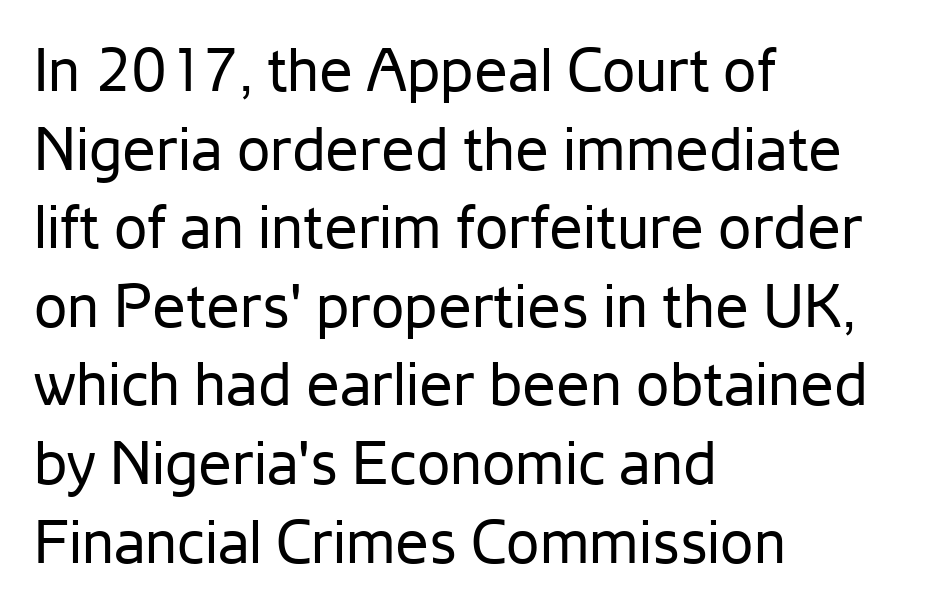
One glance says typical: line gaps are just what's usual. Horizontally, the lines are justified to the leading edge only. If you drew a line through each stem, it would be perfectly vertical. Do the characters align in a grid? No, the font is proportional.
